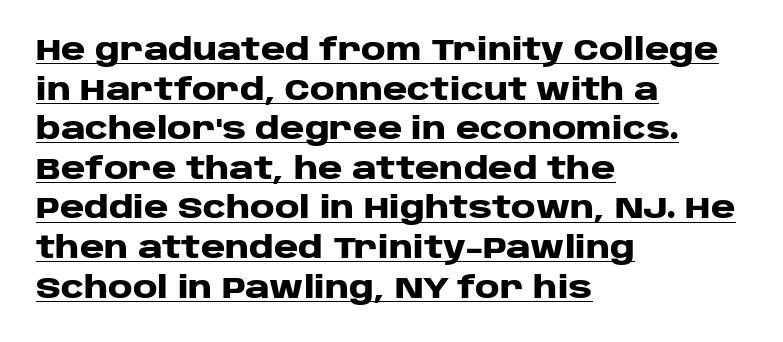
The image shows 30 px heavy, wide sans-serif type, upright; set left-aligned, normal line spacing (1.32x), normal letter spacing, underlined; low stroke contrast and a large x-height.
